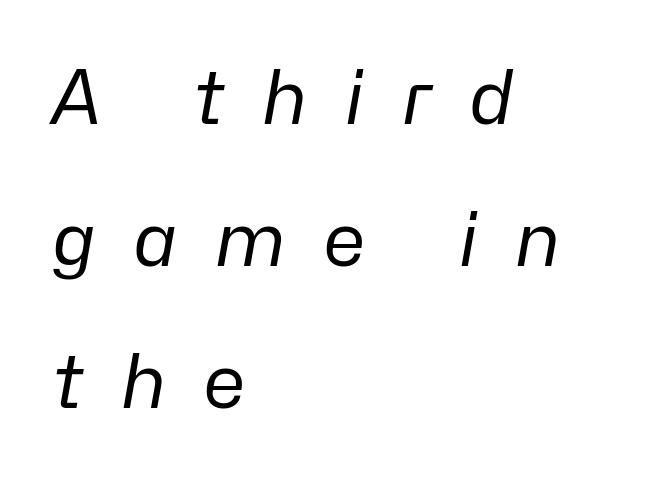
The image shows 74 px regular-weight type, italic (leaning right); set left-aligned, loose line spacing (1.92x), unusually wide letter spacing (+0.49 em), not underlined; low stroke contrast and a medium x-height.
